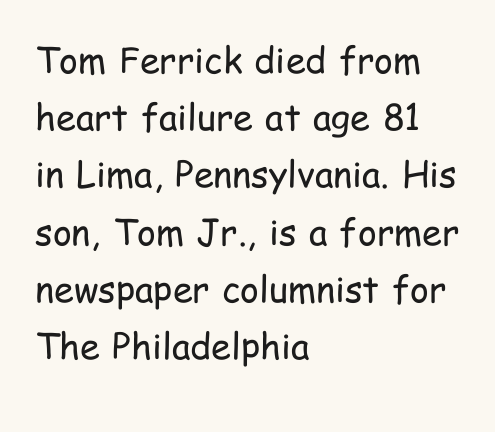
Q: Is the text bold? A: No.
Q: Is the text italic (slanted)? A: No, it is upright.
Q: Is the typeface a serif or a sans-serif typeface? A: Sans-serif.
Q: Is the text underlined? A: No.
Q: How is the paragraph aligned? A: Left-aligned.
Q: Is the spacing between letters normal or unusually wide? A: Normal.
Q: Is the spacing between lines tight, normal or loose? A: Normal.
Q: Width (condensed, normal, or wide)? A: Condensed.
Q: Stroke contrast? A: Low.
Q: x-height? A: Medium.
Q: Monospaced? A: No.
